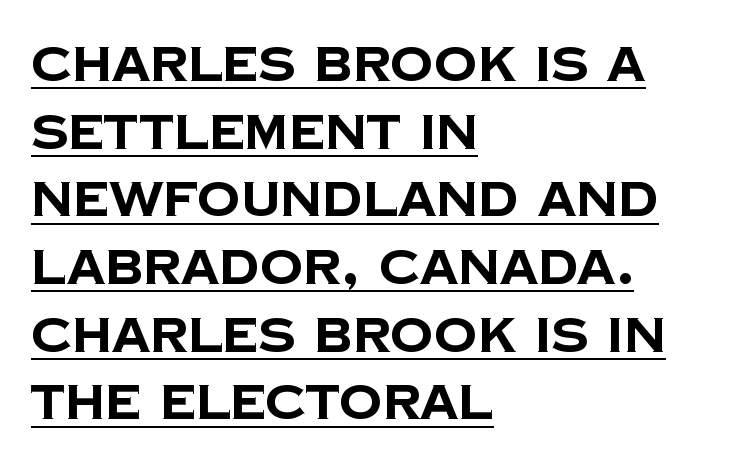
{"serif": "no", "bold": "yes", "weight": "bold", "width": "normal", "stroke_contrast": "low", "x_height": "large", "monospaced": "no", "underline": "yes", "align": "left", "line_spacing": "normal", "line_spacing_ratio": 1.41, "letter_spacing": "normal", "letter_spacing_em": 0.0, "glyph_px": 48}
